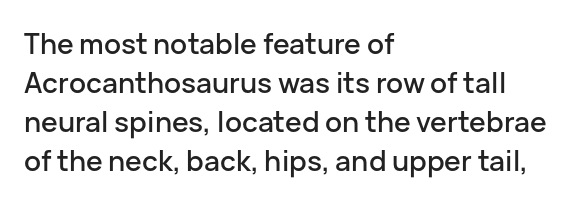
The specimen omits any rule beneath the text block's lines. The letters advance in unequal steps, a hallmark of proportional type. Between one letter and the next there's only the usual sliver of space. This is sans-serif lettering, the kind often seen on screens and signage. Horizontally, the lines are justified to the leading edge only. Posture: vertical.
